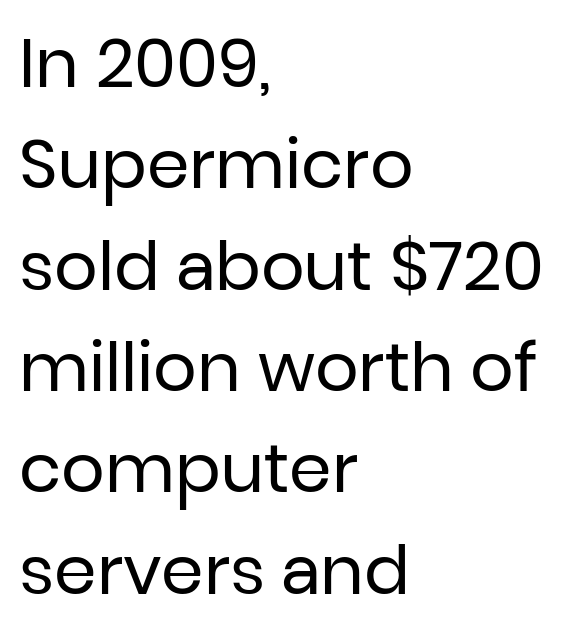
{"serif": "no", "italic": "no", "bold": "no", "weight": "regular", "width": "normal", "stroke_contrast": "low", "x_height": "medium", "monospaced": "no", "underline": "no", "align": "left", "line_spacing": "normal", "line_spacing_ratio": 1.49, "letter_spacing": "normal", "letter_spacing_em": 0.0, "glyph_px": 68}
